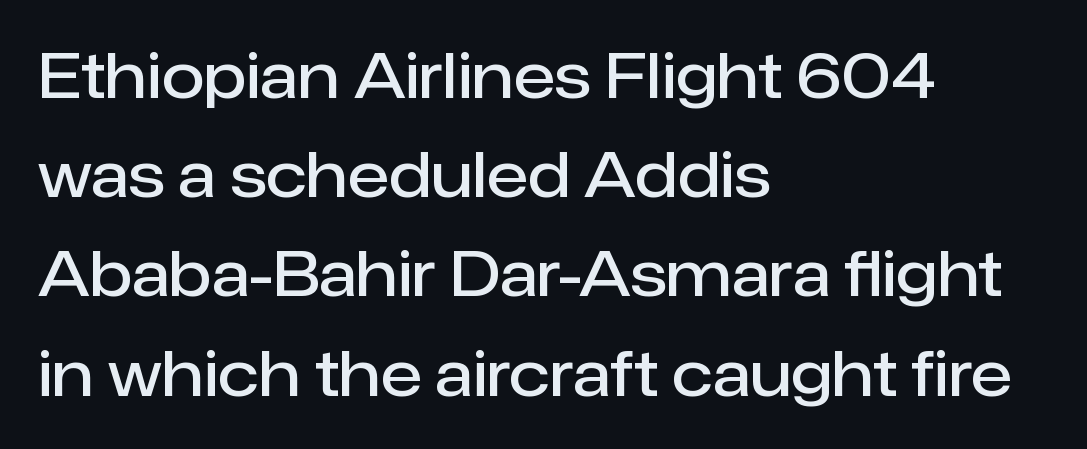
Beneath every word, the page is bare. Do the characters align in a grid? No, the font is proportional. Set as a demibold, roughly 600 on the weight scale. Line starts are locked; line ends wander. What kind of face is this? One without serifs — a sans. The lettering stays uniformly vertical, giving the passage a roman look.
